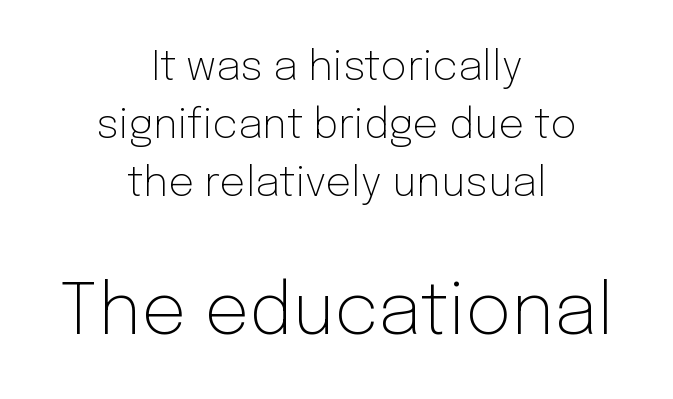
{"serif": "no", "italic": "no", "bold": "no", "weight": "light", "width": "normal", "stroke_contrast": "low", "x_height": "medium", "monospaced": "no", "underline": "no", "align": "center", "line_spacing": "normal", "line_spacing_ratio": 1.41, "letter_spacing": "normal", "letter_spacing_em": 0.0, "larger_block": "second", "size_ratio": 1.73, "glyph_px": 71}
